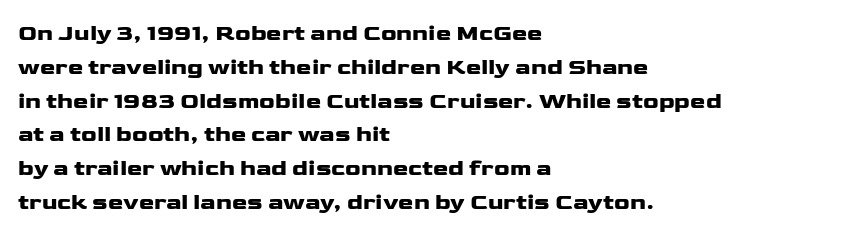
The image shows 23 px text type, upright; set left-aligned, normal line spacing (1.47x), normal letter spacing, not underlined.
